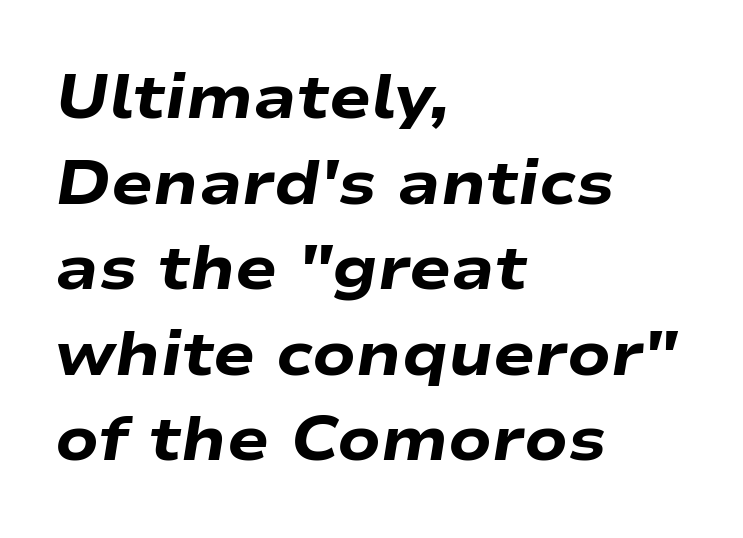
The image shows 62 px heavy, wide type, italic (leaning right); set left-aligned, normal line spacing (1.38x), normal letter spacing, not underlined; low stroke contrast and a medium x-height.
